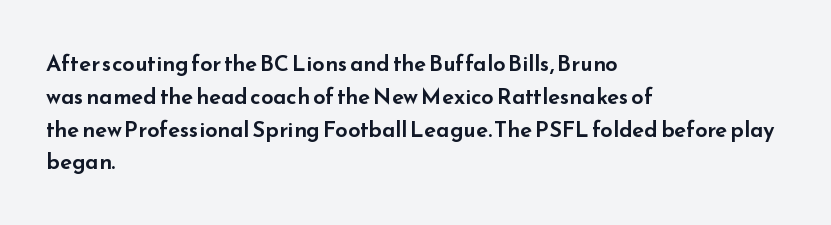
The image shows 22 px text type, upright; set left-aligned, normal line spacing (1.49x), normal letter spacing, not underlined.
